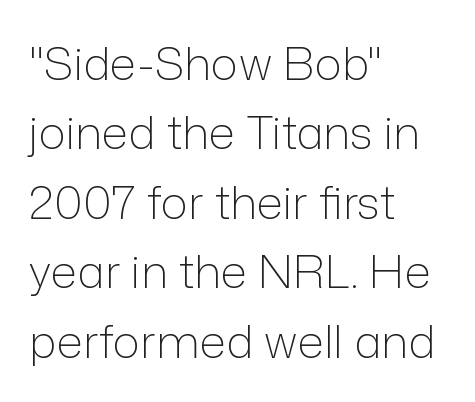
{"serif": "no", "italic": "no", "bold": "no", "weight": "light", "width": "normal", "stroke_contrast": "low", "x_height": "medium", "monospaced": "no", "underline": "no", "align": "left", "line_spacing": "normal", "line_spacing_ratio": 1.51, "letter_spacing": "normal", "letter_spacing_em": 0.0, "glyph_px": 46}
